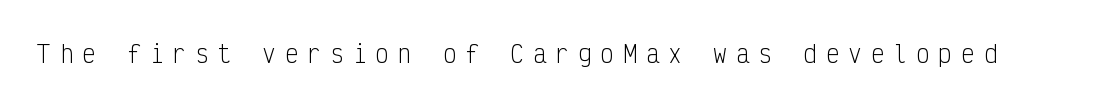
{"italic": "no", "bold": "no", "underline": "no", "letter_spacing": "wide", "letter_spacing_em": 0.38, "glyph_px": 23}
